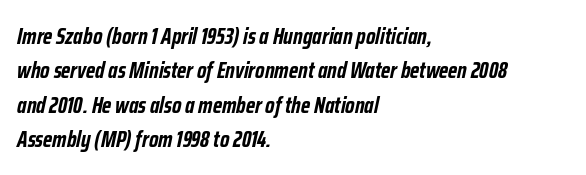
The text carries the slant typical of an italic or oblique font. Pretty heavy lettering here — definitely bold. Students, note that the glyphs here touch the page at normal intervals. The typesetter chose a ragged-right arrangement here. Each new line begins a customary step beneath the previous one. Decoration check: the copy has no underline.
